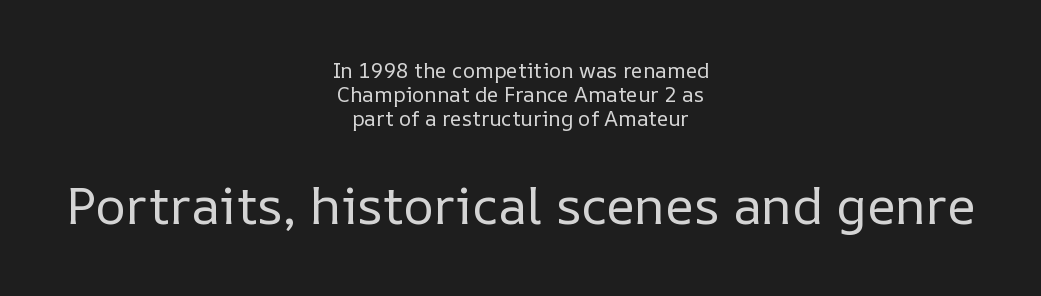
Does the bottom block carry the larger type? Yes, it does. You could not count columns in this text — the font is proportionally spaced. Here the glyphs are tracked normally, forming tight word shapes. Weight: regular or lighter. Each new line begins almost immediately beneath the previous one.
